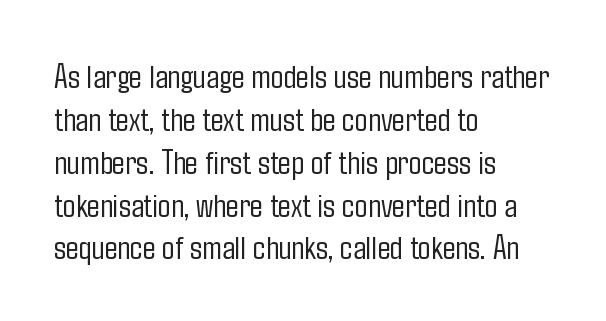
Q: Is the text bold? A: No.
Q: Is the text italic (slanted)? A: No, it is upright.
Q: Is the typeface a serif or a sans-serif typeface? A: Sans-serif.
Q: Is the text underlined? A: No.
Q: How is the paragraph aligned? A: Left-aligned.
Q: Is the spacing between letters normal or unusually wide? A: Normal.
Q: Is the spacing between lines tight, normal or loose? A: Normal.
Q: Width (condensed, normal, or wide)? A: Condensed.
Q: Stroke contrast? A: Low.
Q: x-height? A: Medium.
Q: Monospaced? A: No.
